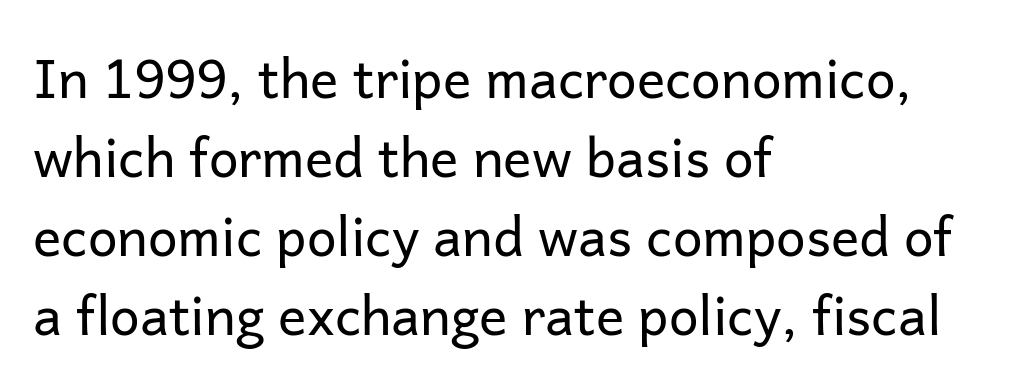
Italic: no, the glyphs are upright roman. A normal amount of white space separates one row of letters from the next. Unlike a traditional serif, this face leaves its strokes unadorned. The string is rendered with underlining switched off.
